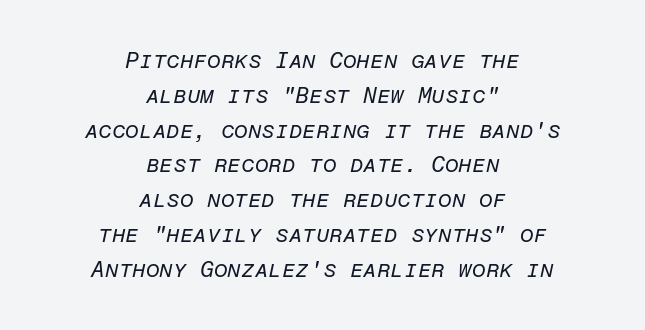
No letter is thick-stroked: the sample isn't bold. A student would call this center alignment; a typographer would say set centered. This sample uses an oblique cut, with every glyph tilted off the vertical. Nobody touched the tracking dial on this one. Baseline-to-baseline distance is the conventional proportion of letter height.
